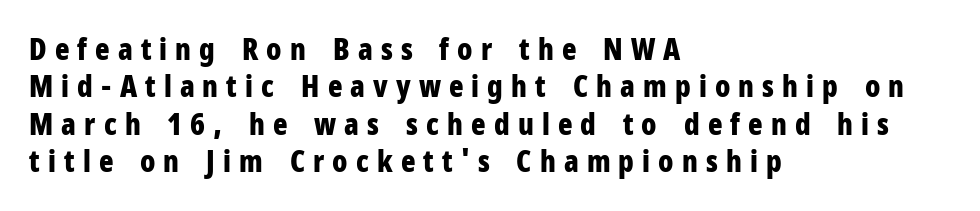
{"serif": "no", "italic": "no", "bold": "yes", "weight": "bold", "width": "condensed", "stroke_contrast": "low", "x_height": "medium", "monospaced": "no", "underline": "no", "align": "left", "line_spacing": "normal", "line_spacing_ratio": 1.25, "letter_spacing": "wide", "letter_spacing_em": 0.27, "glyph_px": 30}
